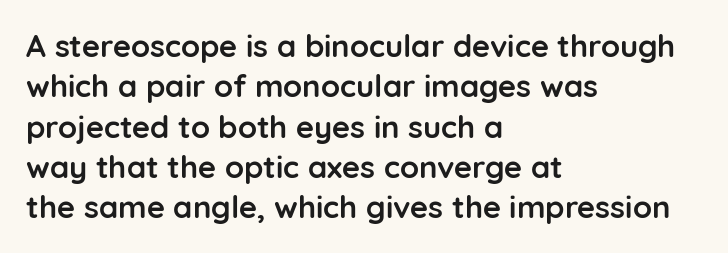
The image shows 31 px semibold sans-serif type, upright; set left-aligned, normal line spacing (1.3x), normal letter spacing, not underlined; low stroke contrast and a medium x-height.
